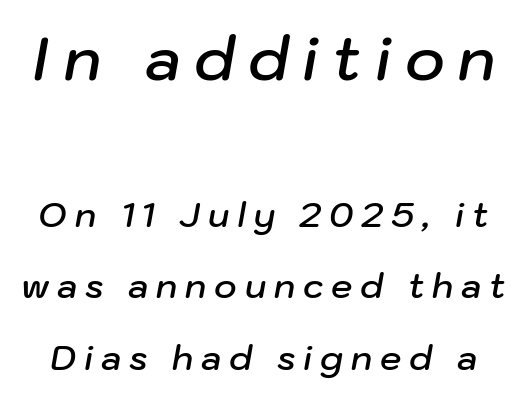
{"italic": "yes", "lean": "right", "slant_degrees": 10, "bold": "semi", "weight": "semibold", "width": "normal", "stroke_contrast": "low", "x_height": "medium", "monospaced": "no", "underline": "no", "line_spacing": "loose", "line_spacing_ratio": 2.1, "letter_spacing": "wide", "letter_spacing_em": 0.23, "larger_block": "first", "size_ratio": 1.76, "glyph_px": 60}
